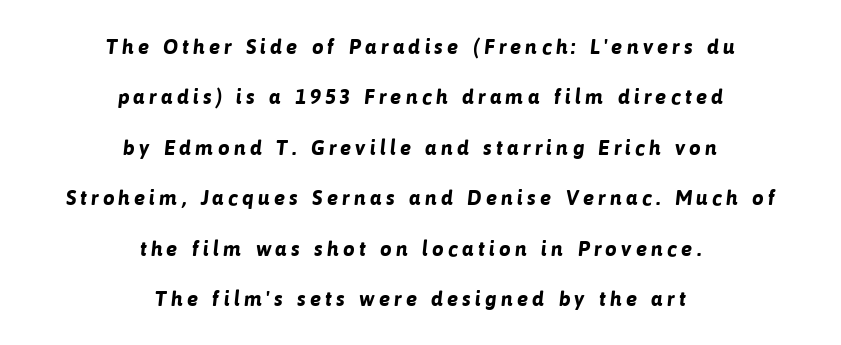
A centered setting, common on invitations and titles, is used for this passage. As a designer I'd log this as weight 700, bold. Words float on clear page, feet unadorned. If you measured baseline to baseline, you'd find a long distance.
